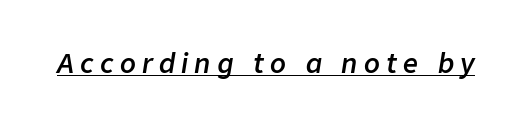
{"italic": "yes", "lean": "right", "slant_degrees": 9, "bold": "semi", "underline": "yes", "letter_spacing": "wide", "letter_spacing_em": 0.24, "glyph_px": 26}
